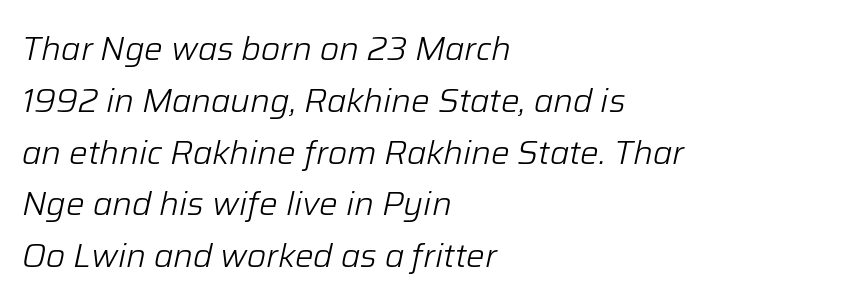
Q: Is the text bold? A: No.
Q: Is the text italic (slanted)? A: Yes, it leans right by about 12 degrees.
Q: Is the text underlined? A: No.
Q: How is the paragraph aligned? A: Left-aligned.
Q: Is the spacing between letters normal or unusually wide? A: Normal.
Q: Is the spacing between lines tight, normal or loose? A: Normal.
Q: Width (condensed, normal, or wide)? A: Normal.
Q: Stroke contrast? A: Low.
Q: x-height? A: Medium.
Q: Monospaced? A: No.
